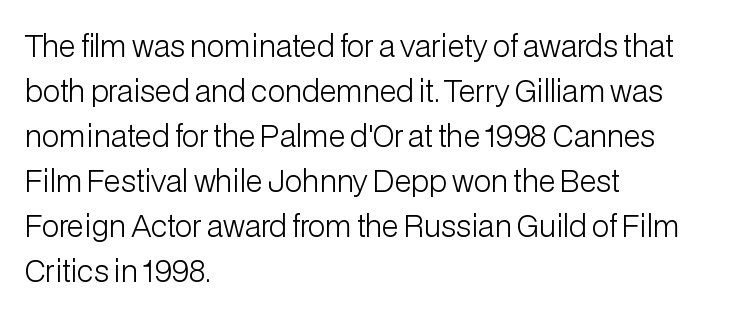
Stroke thickness stays within the range of a standard reading face or lighter. Clear beneath every line of the passage. A normal amount of white space separates one row of letters from the next. Horizontally, the lines are justified to the leading edge only.
